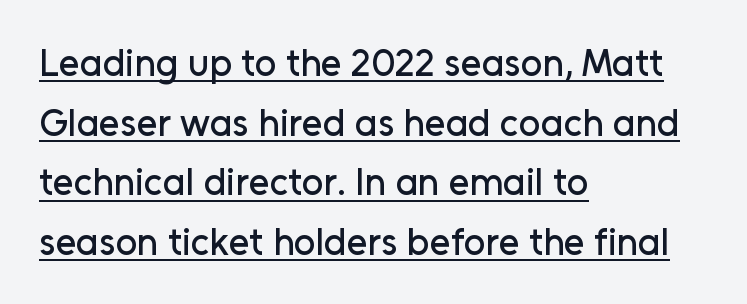
The image shows 38 px sans-serif type, upright; set left-aligned, normal line spacing (1.57x), normal letter spacing, underlined; low stroke contrast and a medium x-height.
